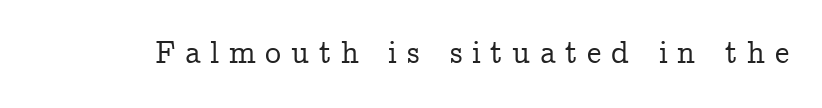
{"serif": "yes", "italic": "no", "width": "normal", "stroke_contrast": "low", "x_height": "medium", "monospaced": "no", "underline": "no", "letter_spacing": "wide", "letter_spacing_em": 0.3, "glyph_px": 32}
